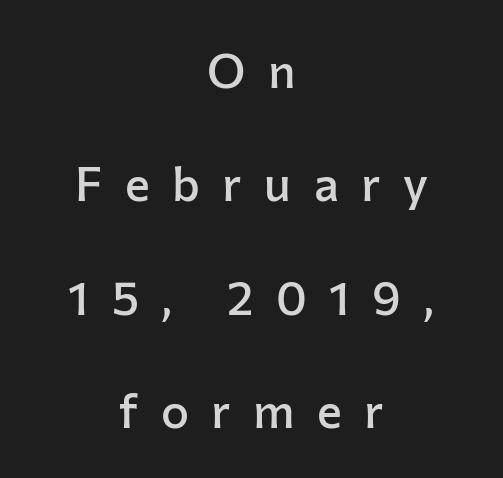
{"serif": "no", "italic": "no", "bold": "semi", "weight": "semibold", "width": "normal", "stroke_contrast": "low", "x_height": "medium", "monospaced": "no", "underline": "no", "align": "center", "line_spacing": "loose", "line_spacing_ratio": 2.41, "letter_spacing": "wide", "letter_spacing_em": 0.48, "glyph_px": 47}
